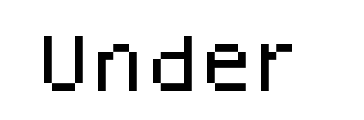
{"serif": "no", "italic": "no", "width": "normal", "stroke_contrast": "low", "x_height": "large", "monospaced": "no", "underline": "no", "letter_spacing": "normal", "letter_spacing_em": 0.0, "glyph_px": 62}
